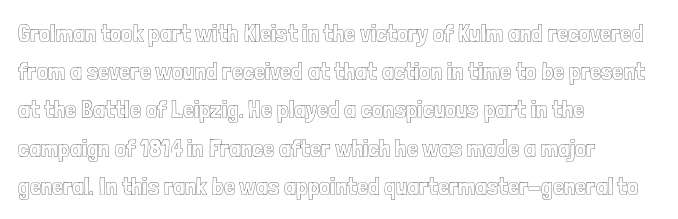
Q: Is the text italic (slanted)? A: No, it is upright.
Q: Is the text underlined? A: No.
Q: How is the paragraph aligned? A: Left-aligned.
Q: Is the spacing between letters normal or unusually wide? A: Normal.
Q: Is the spacing between lines tight, normal or loose? A: Normal.
